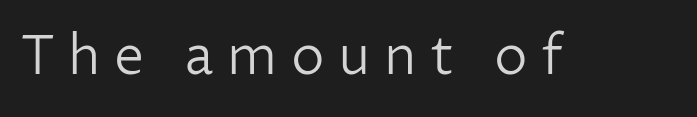
{"serif": "no", "italic": "no", "bold": "no", "weight": "light", "width": "normal", "stroke_contrast": "low", "x_height": "medium", "monospaced": "no", "underline": "no", "letter_spacing": "wide", "letter_spacing_em": 0.25, "glyph_px": 54}
